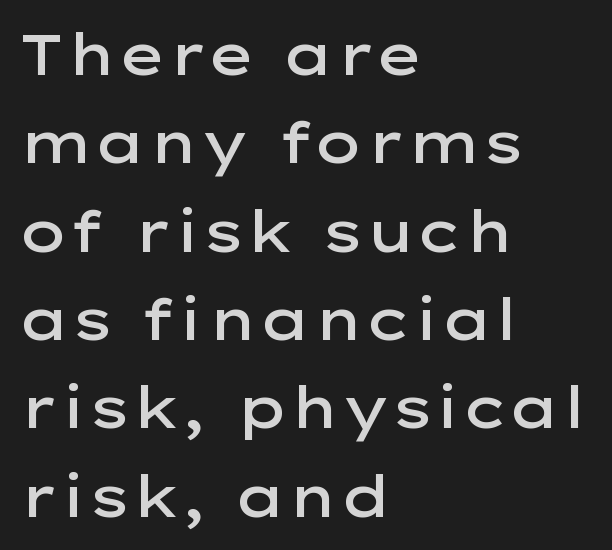
Does the lettering tilt? It doesn't — this is upright. This rendering uses left alignment, leaving the right contour irregular. Varying glyph widths throughout — classic text-font behaviour. Unmarked baselines from the first word to the last.
